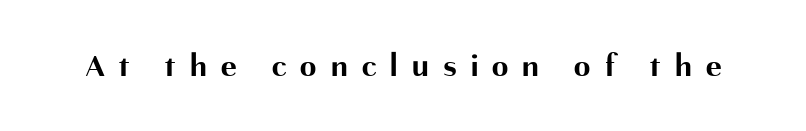
The image shows 33 px bold sans-serif type, upright; set unusually wide letter spacing (+0.43 em), not underlined; medium stroke contrast and a medium x-height.
